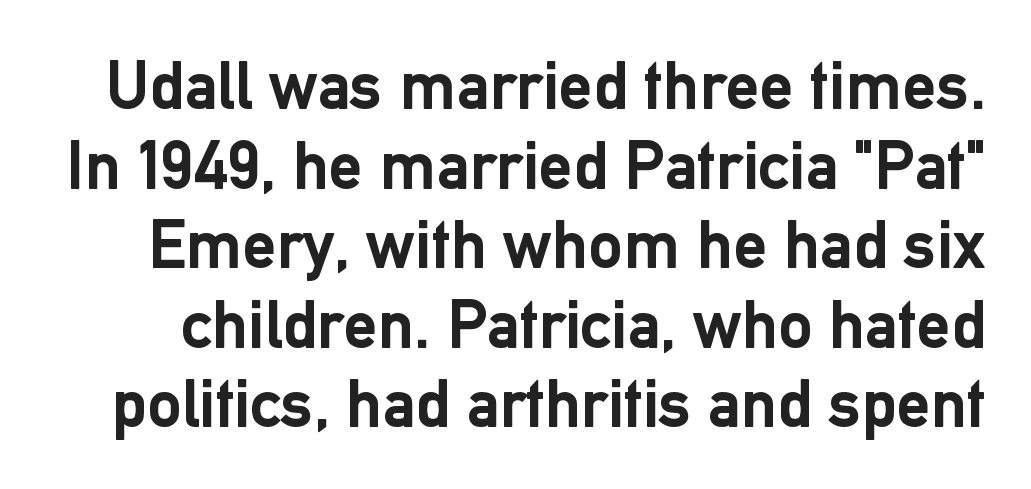
{"serif": "no", "italic": "no", "bold": "yes", "weight": "semibold", "width": "normal", "stroke_contrast": "low", "x_height": "medium", "monospaced": "no", "underline": "no", "line_spacing_ratio": 1.17, "letter_spacing": "normal", "letter_spacing_em": 0.0, "glyph_px": 68}
